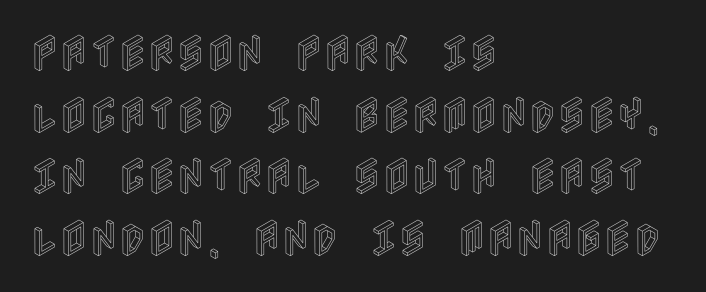
The space between consecutive lines is moderate. Tall strokes in this sample are plumb rather than angled. A typesetter would call this zero additional tracking. The foot of each line stays bare and open. In CSS terms this would be text-align: left.
